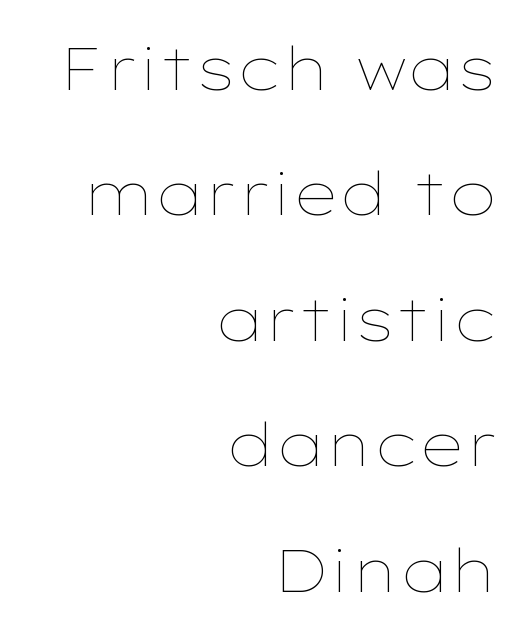
The image shows 60 px thin, wide type, upright; set right-aligned, loose line spacing (2.09x), normal letter spacing, not underlined; low stroke contrast and a medium x-height.
